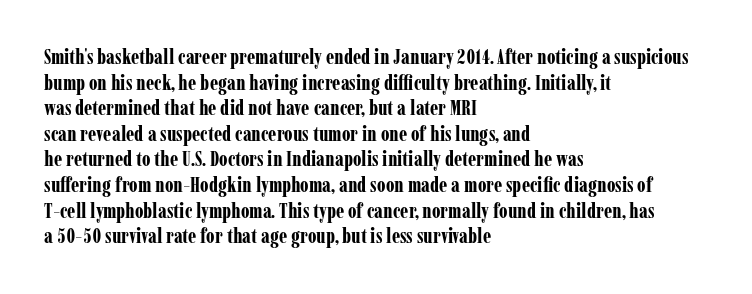
The image shows 21 px bold type, upright; set left-aligned, line spacing 1.22x, normal letter spacing, not underlined.
